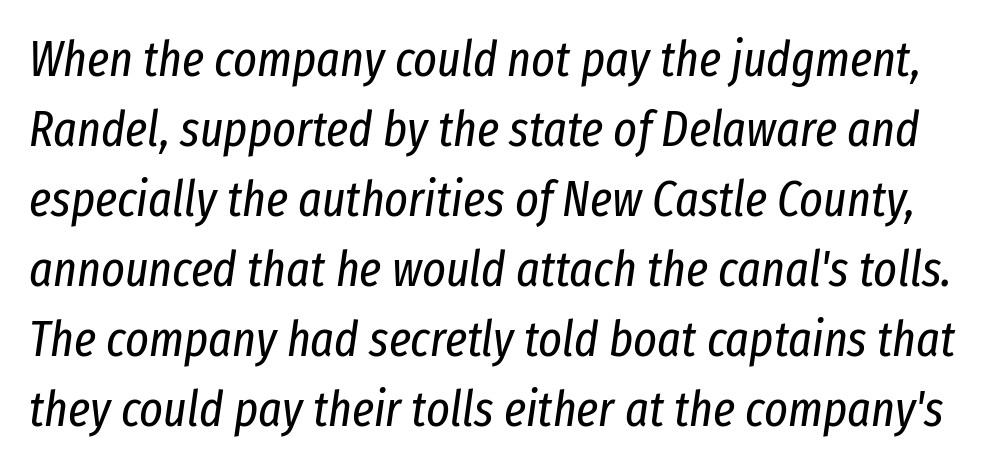
Q: Is the text bold? A: No.
Q: Is the text italic (slanted)? A: Yes, it leans right by about 8 degrees.
Q: Is the text underlined? A: No.
Q: Is the spacing between letters normal or unusually wide? A: Normal.
Q: Is the spacing between lines tight, normal or loose? A: Normal.
Q: Width (condensed, normal, or wide)? A: Condensed.
Q: Stroke contrast? A: Low.
Q: x-height? A: Medium.
Q: Monospaced? A: No.
